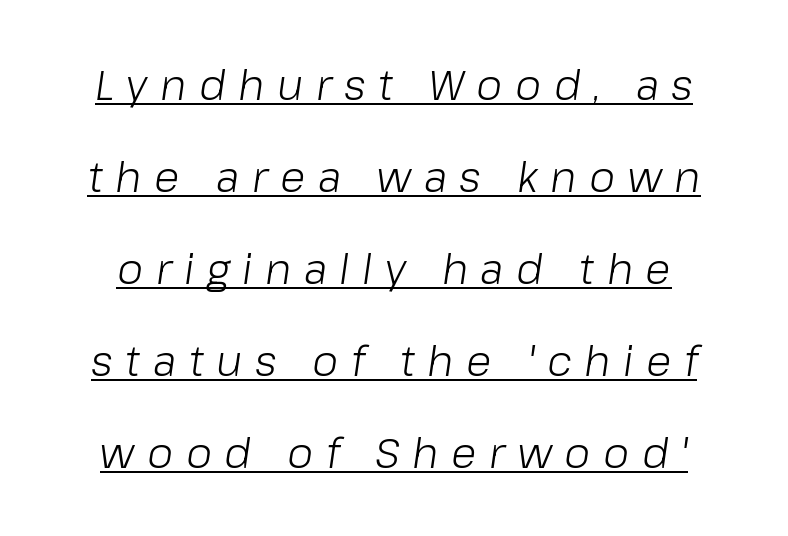
The image shows 42 px light type, italic (leaning right); set loose line spacing (2.19x), unusually wide letter spacing (+0.3 em), underlined; low stroke contrast and a medium x-height.
